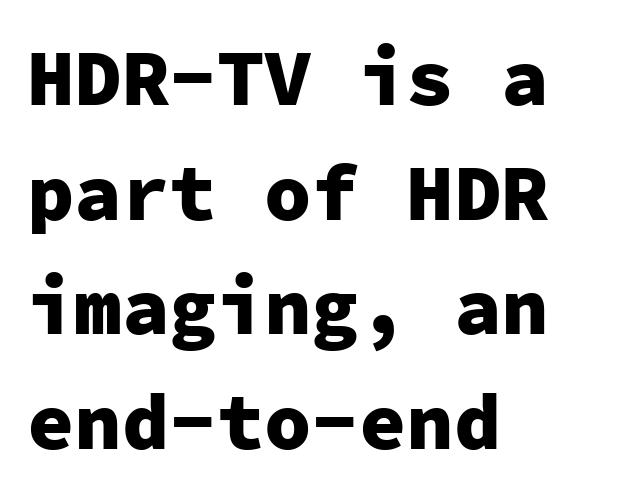
{"serif": "no", "italic": "no", "bold": "yes", "weight": "heavy", "width": "normal", "stroke_contrast": "low", "x_height": "medium", "monospaced": "yes", "underline": "no", "align": "left", "line_spacing": "normal", "line_spacing_ratio": 1.45, "letter_spacing": "normal", "letter_spacing_em": 0.0, "glyph_px": 79}
